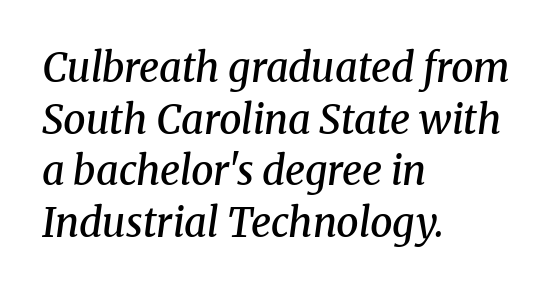
The image shows 40 px semibold serif type, italic (leaning right); set left-aligned, normal line spacing (1.29x), normal letter spacing, not underlined; medium stroke contrast and a medium x-height.
